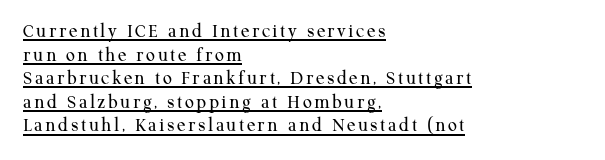
The image shows 20 px text type, upright; set left-aligned, line spacing 1.18x, underlined.
